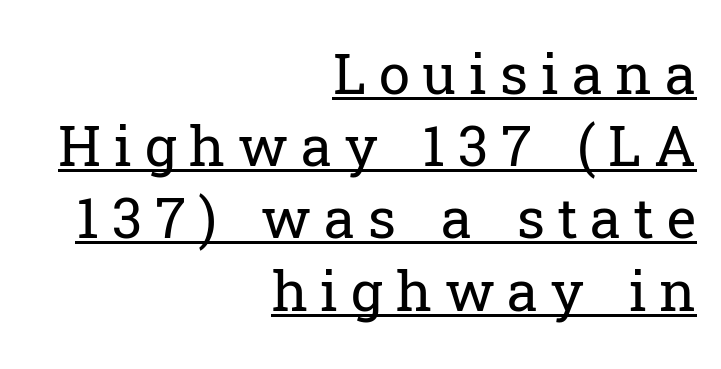
{"serif": "yes", "italic": "no", "bold": "no", "weight": "regular", "width": "normal", "stroke_contrast": "low", "x_height": "medium", "monospaced": "no", "underline": "yes", "align": "right", "line_spacing": "normal", "line_spacing_ratio": 1.29, "letter_spacing": "wide", "letter_spacing_em": 0.23, "glyph_px": 56}
